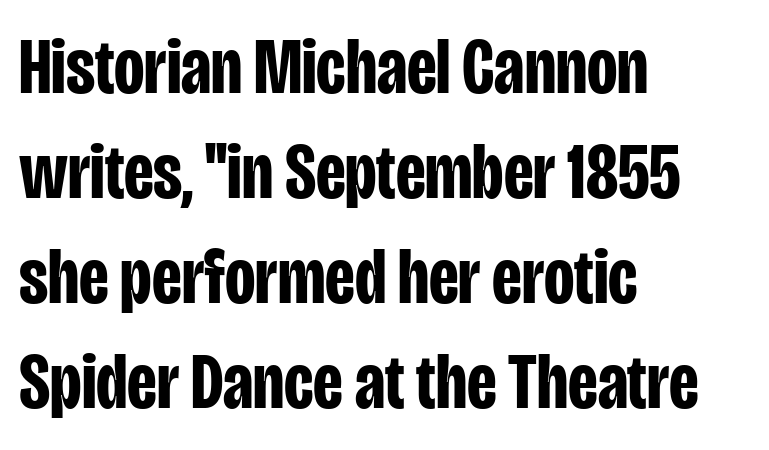
The image shows 79 px bold, condensed sans-serif type, upright; set left-aligned, normal line spacing (1.33x), normal letter spacing, not underlined; low stroke contrast and a large x-height.
